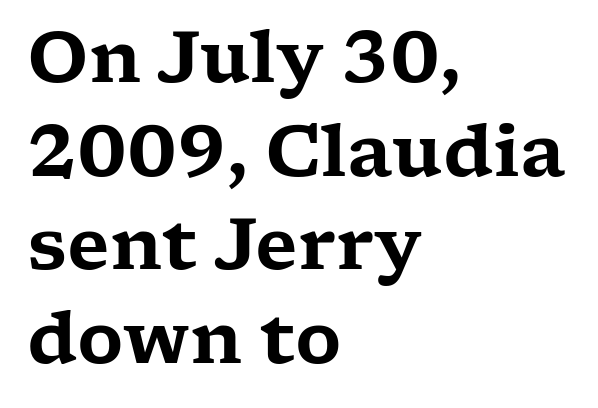
The paragraph shown leans on its left margin. Small tapered or slab feet sit at the stroke ends, so this counts as serif. The baseline area is clear. Spacing verdict: proportional, widths tailored to each character.
